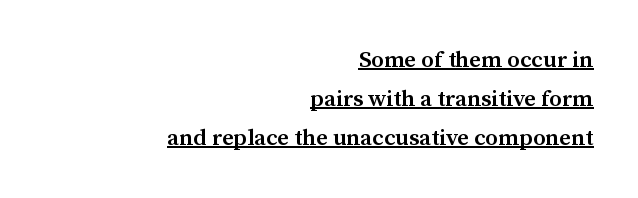
The image shows 23 px text type, upright; set right-aligned, normal line spacing (1.69x), normal letter spacing, underlined.
